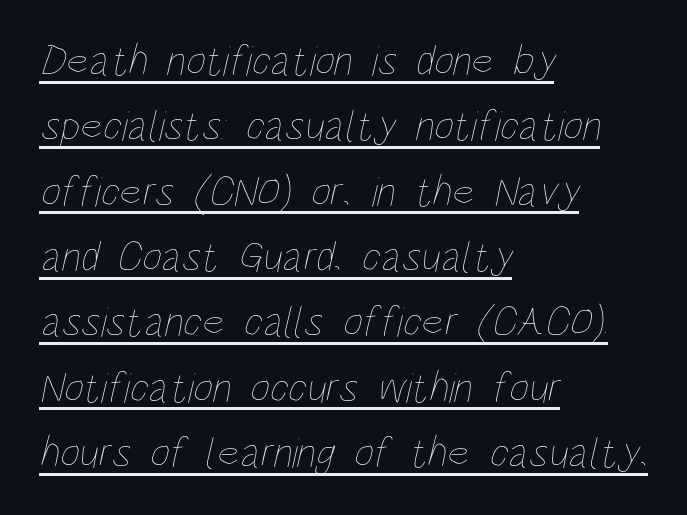
{"bold": "no", "weight": "thin", "width": "condensed", "stroke_contrast": "low", "x_height": "large", "monospaced": "no", "underline": "yes", "align": "left", "line_spacing": "normal", "line_spacing_ratio": 1.52, "letter_spacing": "normal", "letter_spacing_em": 0.0, "glyph_px": 43}
